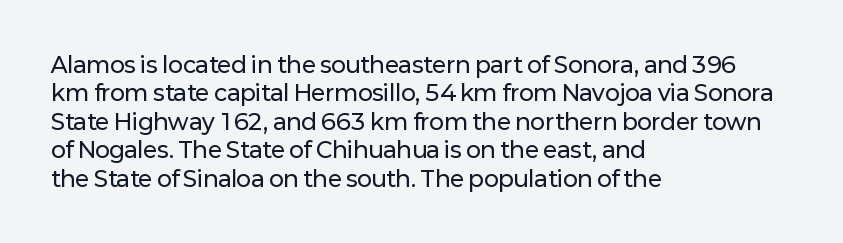
The image shows 22 px text type, upright; set left-aligned, normal line spacing (1.29x), normal letter spacing, not underlined.
